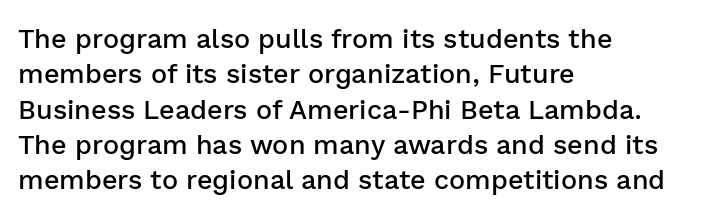
The image shows 27 px text type, upright; set left-aligned, normal line spacing (1.31x), normal letter spacing, not underlined.
